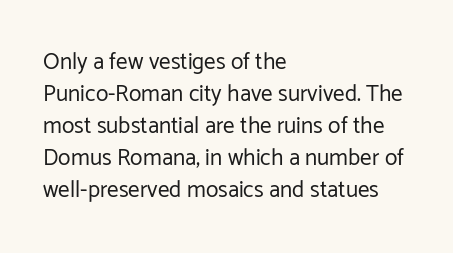
Caption: standard tracking, unaltered. Does the leading feel generous? No, just average. The lines are quadded left. Check the space under the baseline: it is left empty.
